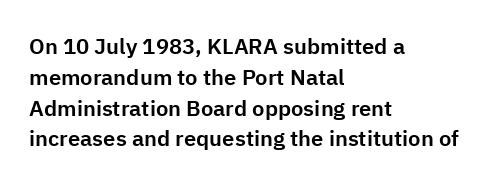
Q: Is the text italic (slanted)? A: No, it is upright.
Q: Is the text underlined? A: No.
Q: How is the paragraph aligned? A: Left-aligned.
Q: Is the spacing between letters normal or unusually wide? A: Normal.
Q: Is the spacing between lines tight, normal or loose? A: Normal.
